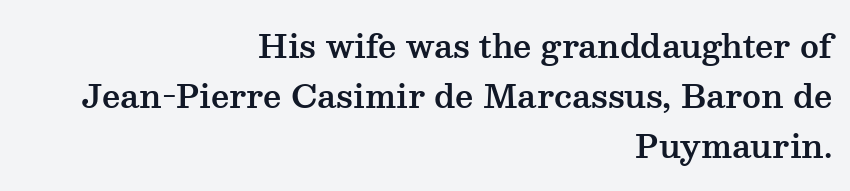
{"serif": "yes", "italic": "no", "width": "wide", "stroke_contrast": "medium", "x_height": "medium", "monospaced": "no", "underline": "no", "align": "right", "line_spacing": "normal", "line_spacing_ratio": 1.57, "letter_spacing": "normal", "letter_spacing_em": 0.0, "glyph_px": 32}
